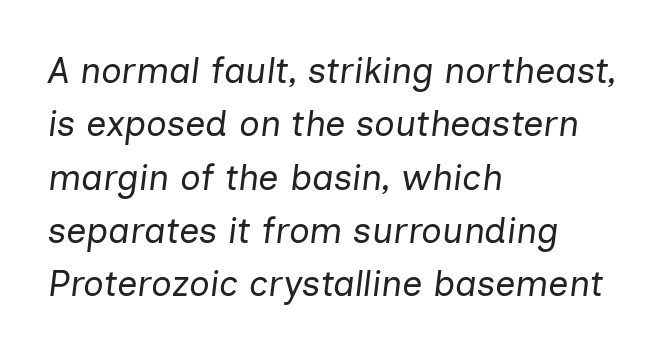
{"italic": "yes", "lean": "right", "slant_degrees": 7, "bold": "no", "weight": "regular", "width": "normal", "stroke_contrast": "low", "x_height": "medium", "monospaced": "no", "underline": "no", "align": "left", "line_spacing": "normal", "line_spacing_ratio": 1.48, "letter_spacing": "normal", "letter_spacing_em": 0.0, "glyph_px": 36}
